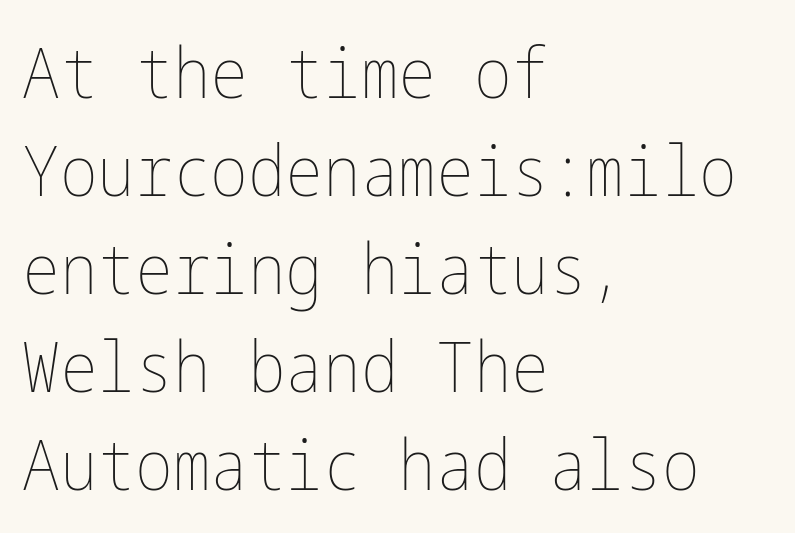
{"italic": "no", "bold": "no", "weight": "thin", "width": "condensed", "stroke_contrast": "low", "x_height": "medium", "underline": "no", "align": "left", "line_spacing": "normal", "line_spacing_ratio": 1.38, "letter_spacing": "normal", "letter_spacing_em": 0.0, "glyph_px": 71}
